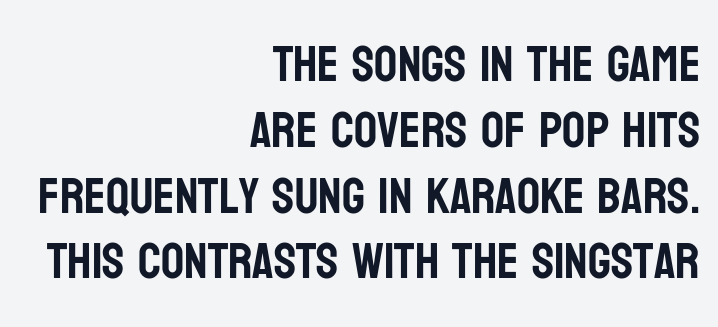
{"serif": "no", "italic": "no", "width": "condensed", "stroke_contrast": "low", "x_height": "large", "monospaced": "no", "underline": "no", "align": "right", "line_spacing": "normal", "line_spacing_ratio": 1.29, "letter_spacing": "normal", "letter_spacing_em": 0.0, "glyph_px": 51}
